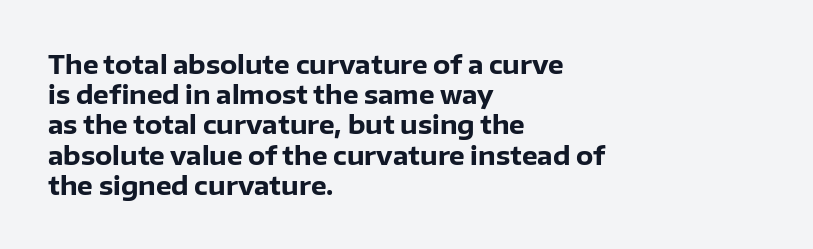
{"italic": "no", "bold": "yes", "underline": "no", "align": "left", "line_spacing_ratio": 1.21, "letter_spacing": "normal", "letter_spacing_em": 0.0, "glyph_px": 25}
